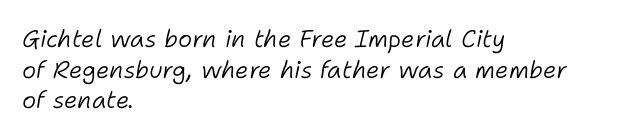
Does the lettering tilt? It does — this is italic. Compared with a typical body face, this is equally light or lighter still. Between one letter and the next there's only the usual sliver of space. What's the leading like? Ordinary, nothing unusual. Does the copy run flush right? No — it runs flush left. Check under the words: just untouched page.
